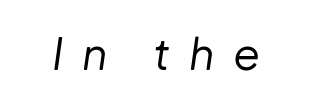
{"italic": "yes", "lean": "right", "slant_degrees": 8, "bold": "no", "weight": "regular", "width": "normal", "stroke_contrast": "low", "x_height": "medium", "monospaced": "no", "underline": "no", "letter_spacing": "wide", "letter_spacing_em": 0.43, "glyph_px": 44}
